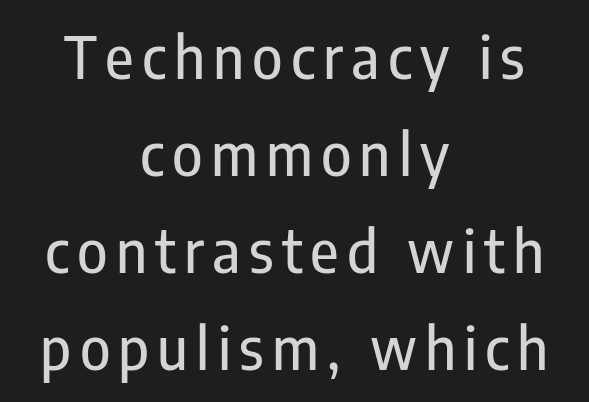
One glance says typical: line gaps are just what's usual. Spacing verdict: proportional, widths tailored to each character. No word sits above an underline. The compositor balanced each line on the midline.
